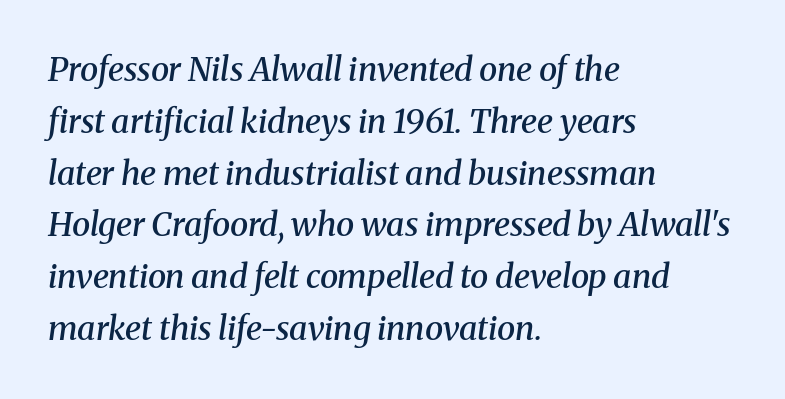
Q: Is the text bold? A: Semi-bold.
Q: Is the text italic (slanted)? A: Yes, it leans right by about 8 degrees.
Q: Is the typeface a serif or a sans-serif typeface? A: Serif.
Q: Is the text underlined? A: No.
Q: How is the paragraph aligned? A: Left-aligned.
Q: Is the spacing between letters normal or unusually wide? A: Normal.
Q: Is the spacing between lines tight, normal or loose? A: Normal.
Q: Width (condensed, normal, or wide)? A: Normal.
Q: Stroke contrast? A: Medium.
Q: x-height? A: Medium.
Q: Monospaced? A: No.
